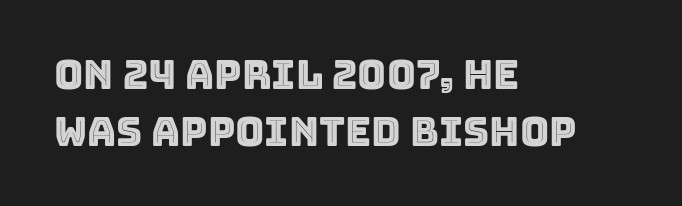
Standard letterfit; no display-style spreading of the glyphs. The face used here is proportionally spaced, like ordinary book or web type. The letters stand upright; this is a roman face. Anything drawn beneath the words? Only blank space.
